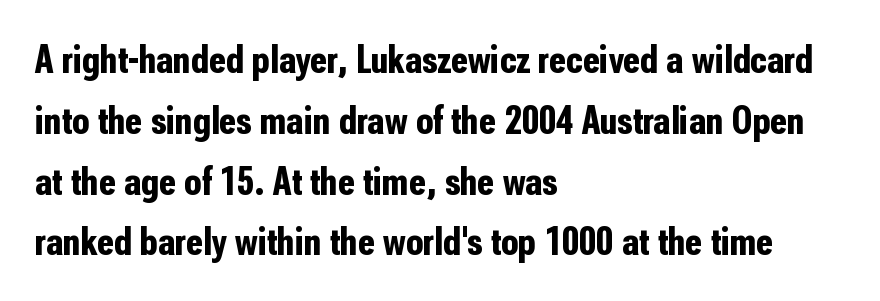
The image shows 40 px bold, condensed sans-serif type, upright; set left-aligned, normal line spacing (1.52x), normal letter spacing, not underlined; low stroke contrast and a medium x-height.
